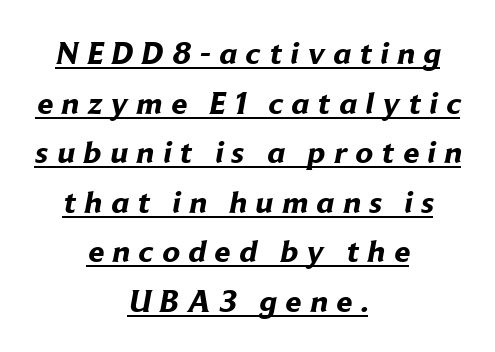
The image shows 32 px bold sans-serif type; set centered, normal line spacing (1.55x), unusually wide letter spacing (+0.27 em), underlined; low stroke contrast and a medium x-height.
